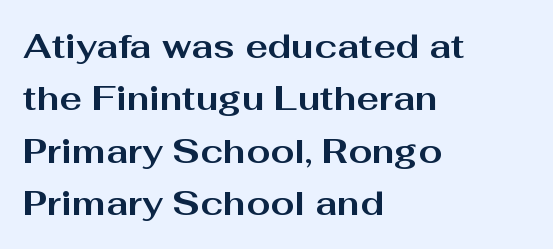
{"serif": "no", "italic": "no", "bold": "yes", "weight": "bold", "width": "wide", "stroke_contrast": "medium", "x_height": "medium", "monospaced": "no", "underline": "no", "align": "left", "line_spacing": "normal", "line_spacing_ratio": 1.54, "letter_spacing": "normal", "letter_spacing_em": 0.0, "glyph_px": 34}
